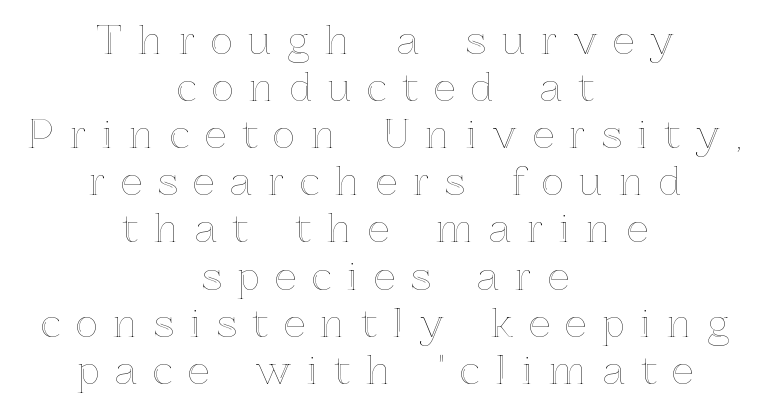
Q: Is the text italic (slanted)? A: No, it is upright.
Q: Is the text underlined? A: No.
Q: How is the paragraph aligned? A: Centered.
Q: Is the spacing between letters normal or unusually wide? A: Unusually wide.
Q: Width (condensed, normal, or wide)? A: Normal.
Q: x-height? A: Medium.
Q: Monospaced? A: No.
